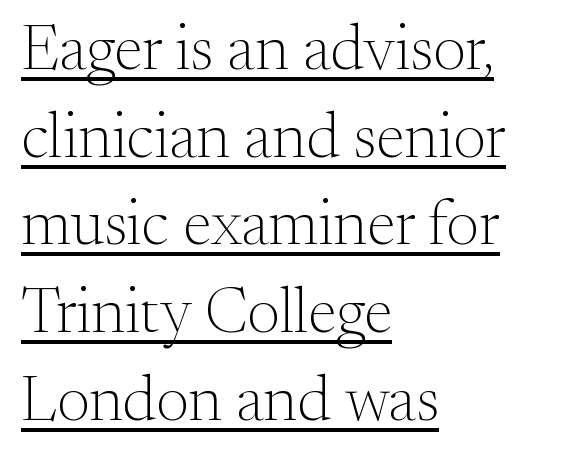
The image shows 64 px light serif type, upright; set left-aligned, normal line spacing (1.37x), normal letter spacing, underlined; medium stroke contrast and a small x-height.
